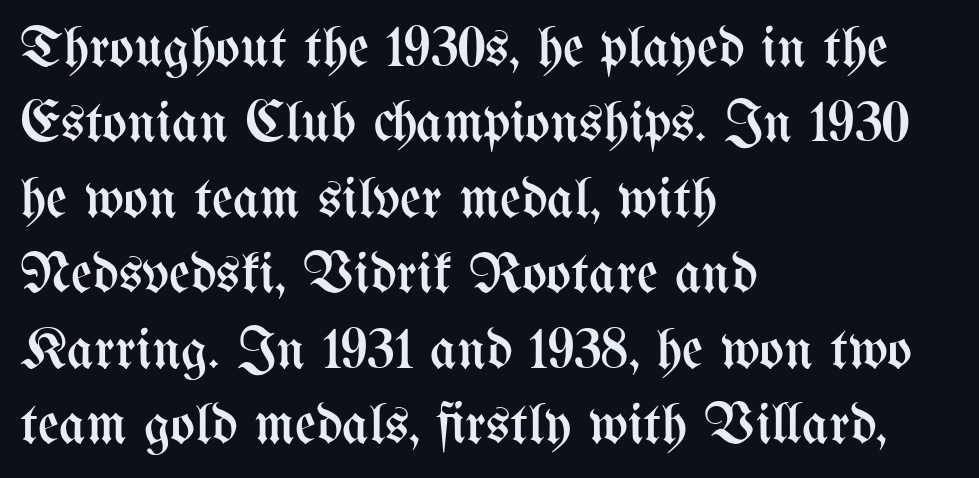
{"italic": "no", "bold": "no", "weight": "regular", "width": "condensed", "stroke_contrast": "medium", "x_height": "medium", "monospaced": "no", "underline": "no", "align": "left", "line_spacing": "normal", "line_spacing_ratio": 1.3, "letter_spacing": "normal", "letter_spacing_em": 0.0, "glyph_px": 58}
